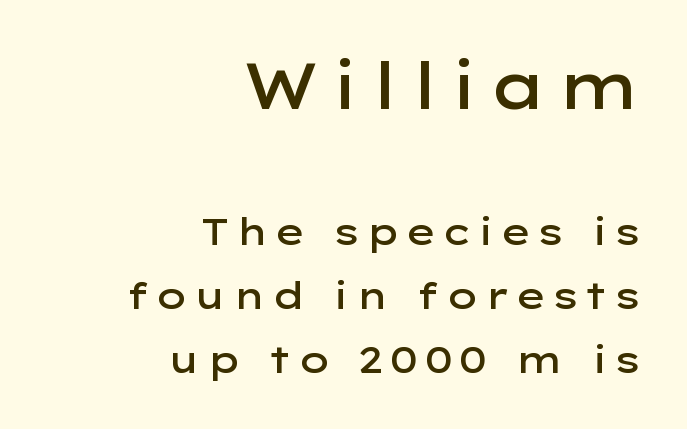
Looks like regular typesetting: each glyph gets only the width it needs. Are there feet on the stems? There aren't — it's a sans. If you squint, the top block still reads clearly — it's the larger of the two. Anything drawn beneath the words? Only blank space. Heft: intermediate — a semibold. Notice how the passage keeps a crisp vertical edge on the right only.
